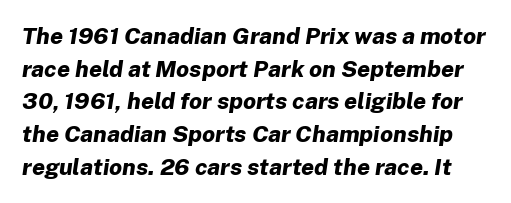
{"italic": "yes", "lean": "right", "slant_degrees": 8, "bold": "yes", "underline": "no", "line_spacing": "normal", "line_spacing_ratio": 1.42, "letter_spacing": "normal", "letter_spacing_em": 0.0, "glyph_px": 23}
